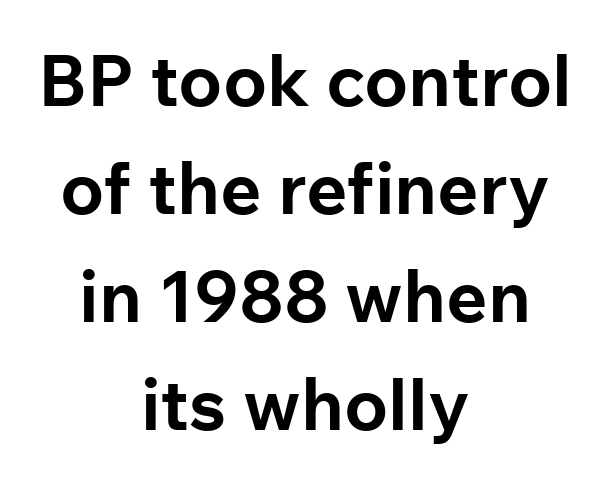
The image shows 72 px bold sans-serif type, upright; set centered, normal line spacing (1.5x), normal letter spacing, not underlined; low stroke contrast and a medium x-height.
